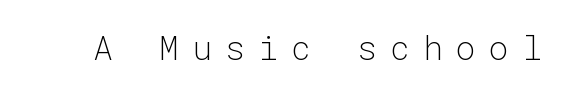
Q: Is the text bold? A: No.
Q: Is the text italic (slanted)? A: No, it is upright.
Q: Is the typeface a serif or a sans-serif typeface? A: Sans-serif.
Q: Is the text underlined? A: No.
Q: Is the spacing between letters normal or unusually wide? A: Unusually wide.
Q: Width (condensed, normal, or wide)? A: Normal.
Q: Stroke contrast? A: Low.
Q: x-height? A: Medium.
Q: Monospaced? A: Yes.
